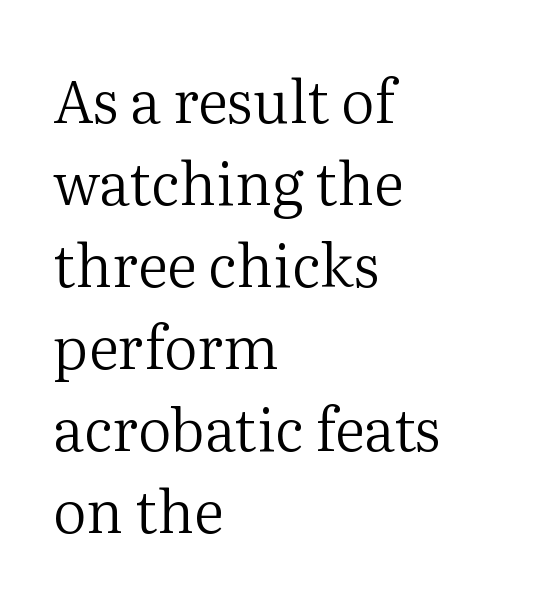
Q: Is the text bold? A: No.
Q: Is the text italic (slanted)? A: No, it is upright.
Q: Is the typeface a serif or a sans-serif typeface? A: Serif.
Q: Is the text underlined? A: No.
Q: How is the paragraph aligned? A: Left-aligned.
Q: Is the spacing between letters normal or unusually wide? A: Normal.
Q: Is the spacing between lines tight, normal or loose? A: Normal.
Q: Width (condensed, normal, or wide)? A: Normal.
Q: Stroke contrast? A: Medium.
Q: x-height? A: Medium.
Q: Monospaced? A: No.
